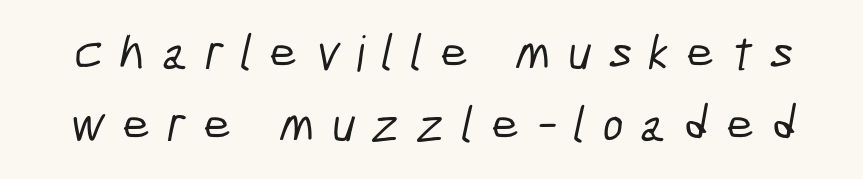
Q: Is the typeface a serif or a sans-serif typeface? A: Sans-serif.
Q: Is the text underlined? A: No.
Q: Is the spacing between letters normal or unusually wide? A: Unusually wide.
Q: Is the spacing between lines tight, normal or loose? A: Normal.
Q: Width (condensed, normal, or wide)? A: Condensed.
Q: Stroke contrast? A: Low.
Q: x-height? A: Medium.
Q: Monospaced? A: No.
